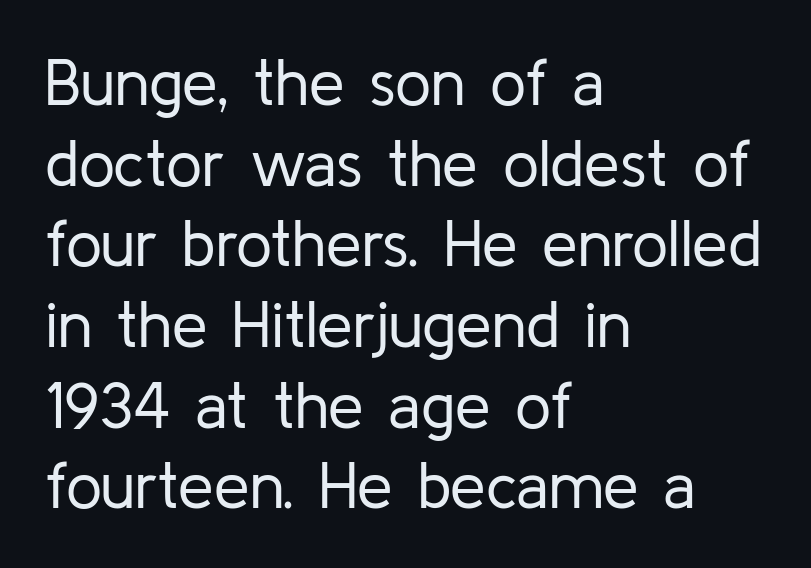
The image shows 64 px regular-weight sans-serif type, upright; set left-aligned, normal line spacing (1.26x), normal letter spacing, not underlined; low stroke contrast and a medium x-height.
